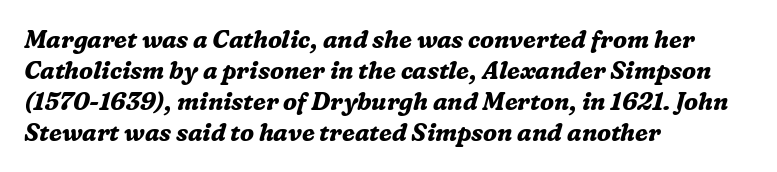
The image shows 24 px bold type, italic (leaning right); set left-aligned, normal line spacing (1.29x), normal letter spacing, not underlined.
